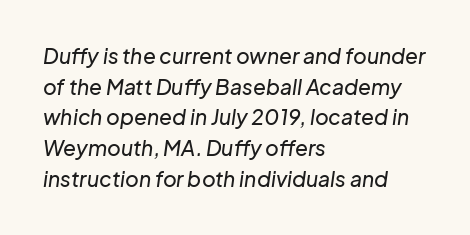
{"italic": "yes", "lean": "right", "slant_degrees": 8, "underline": "no", "align": "left", "line_spacing": "normal", "line_spacing_ratio": 1.46, "letter_spacing": "normal", "letter_spacing_em": 0.0, "glyph_px": 21}
